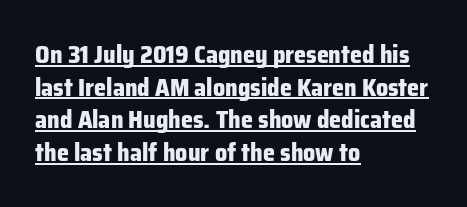
Here the glyphs are tracked normally, forming tight word shapes. Heft: maximum for text — a bold. The letters stand straight up with perfectly vertical stems. This block has exactly the height ordinary leading produces.
